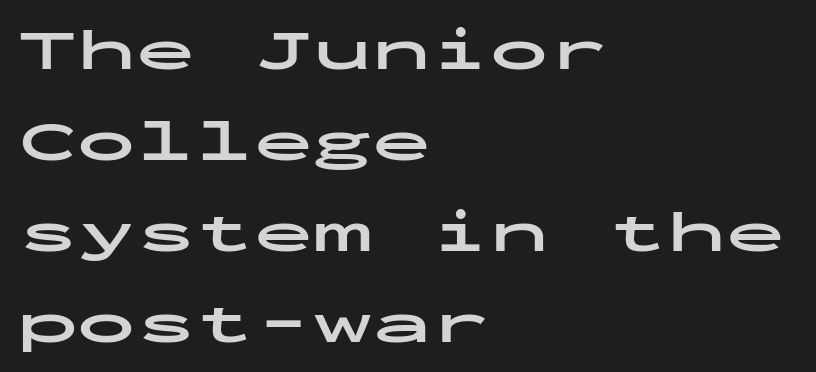
{"serif": "no", "italic": "no", "bold": "yes", "weight": "bold", "width": "wide", "stroke_contrast": "low", "x_height": "medium", "monospaced": "yes", "underline": "no", "align": "left", "line_spacing": "normal", "line_spacing_ratio": 1.54, "letter_spacing": "normal", "letter_spacing_em": 0.0, "glyph_px": 59}
